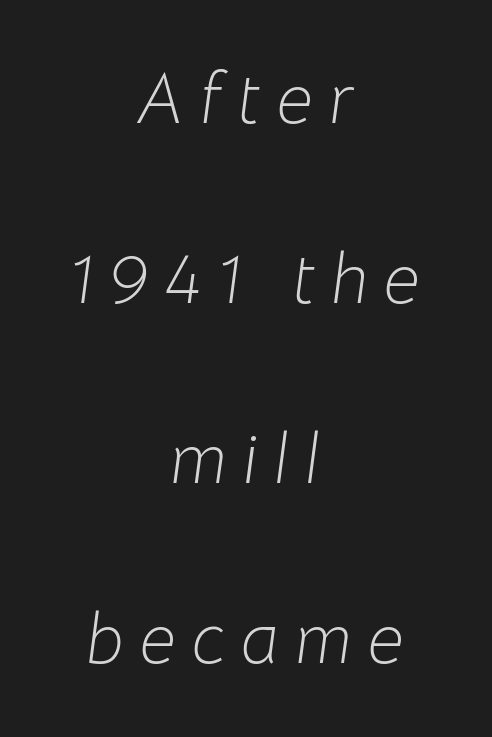
In terms of letterspacing, this is a distinctly airy, spread setting. Where is the straight margin? There isn't one; the lines are centered. Decoration check: the copy has no underline. You could not count columns in this text — the font is proportionally spaced. Stem width sits at or under what a default text font uses. The text carries the slant typical of an italic or oblique font.
